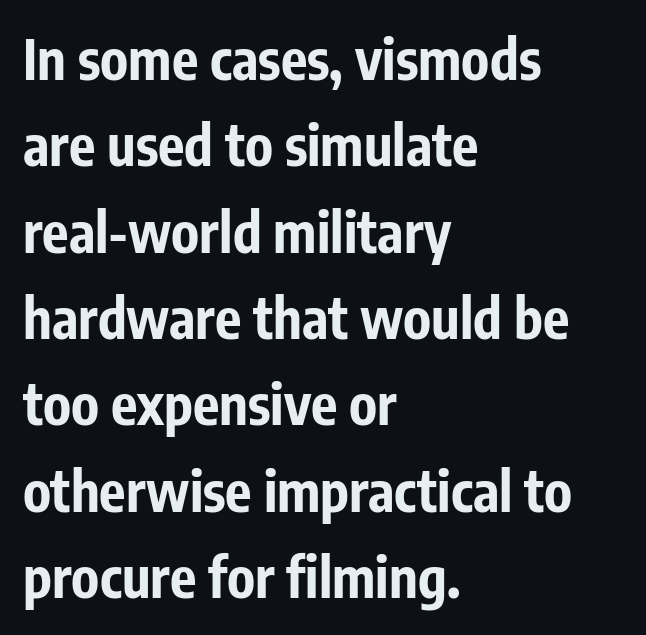
{"serif": "no", "italic": "no", "bold": "yes", "weight": "bold", "width": "condensed", "stroke_contrast": "low", "x_height": "medium", "monospaced": "no", "underline": "no", "align": "left", "line_spacing": "normal", "line_spacing_ratio": 1.57, "letter_spacing": "normal", "letter_spacing_em": 0.0, "glyph_px": 55}
